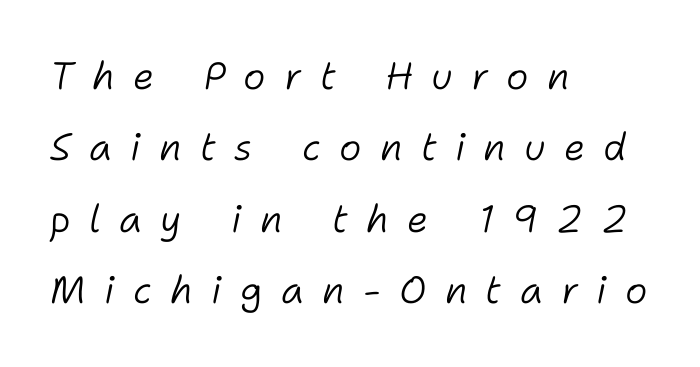
Q: Is the text bold? A: No.
Q: Is the text italic (slanted)? A: Yes, it leans right by about 11 degrees.
Q: Is the text underlined? A: No.
Q: How is the paragraph aligned? A: Left-aligned.
Q: Is the spacing between letters normal or unusually wide? A: Unusually wide.
Q: Width (condensed, normal, or wide)? A: Normal.
Q: Stroke contrast? A: Low.
Q: x-height? A: Medium.
Q: Monospaced? A: No.
